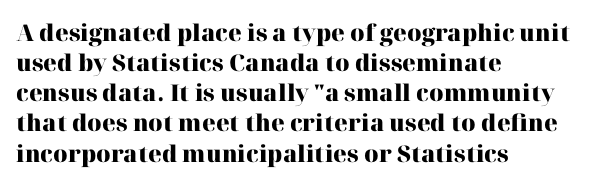
Does extra space separate the letters? No, they use regular spacing. The passage is arranged the way most books set body copy — flush left. Successive baselines arrive at the customary interval. Posture: upright roman. Is the type bold? Yes — the strokes are clearly thick and heavy.
